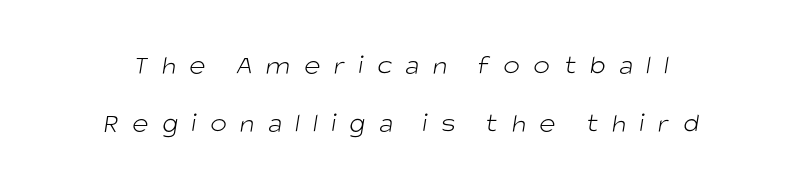
Q: Is the text bold? A: No.
Q: Is the typeface a serif or a sans-serif typeface? A: Sans-serif.
Q: Is the text underlined? A: No.
Q: Is the spacing between letters normal or unusually wide? A: Unusually wide.
Q: Is the spacing between lines tight, normal or loose? A: Loose.
Q: Width (condensed, normal, or wide)? A: Normal.
Q: Stroke contrast? A: Low.
Q: x-height? A: Large.
Q: Monospaced? A: No.
